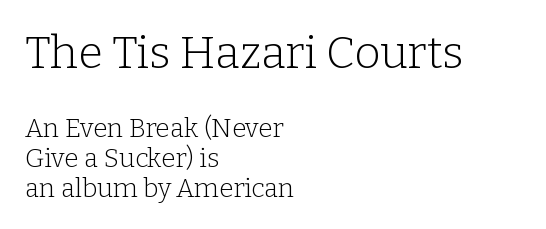
The image shows 45 px light serif type, upright; set left-aligned, tight line spacing (1.14x), normal letter spacing, not underlined; the first (top) block is 1.73x larger; low stroke contrast and a medium x-height.
